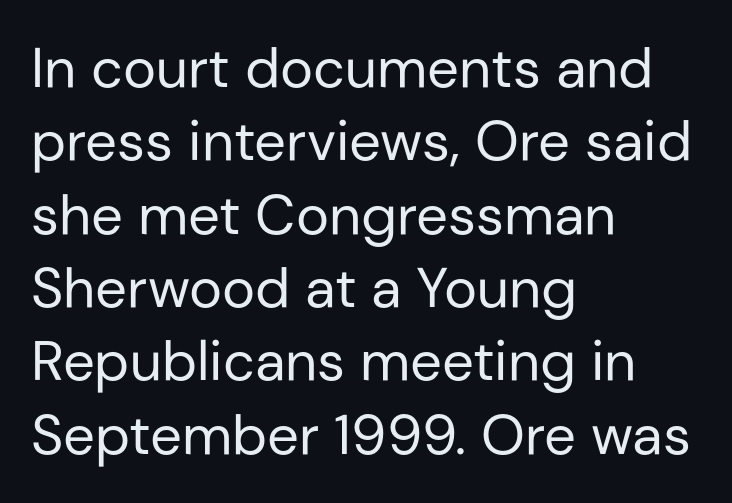
Q: Is the text bold? A: No.
Q: Is the text italic (slanted)? A: No, it is upright.
Q: Is the typeface a serif or a sans-serif typeface? A: Sans-serif.
Q: Is the text underlined? A: No.
Q: How is the paragraph aligned? A: Left-aligned.
Q: Is the spacing between letters normal or unusually wide? A: Normal.
Q: Is the spacing between lines tight, normal or loose? A: Normal.
Q: Width (condensed, normal, or wide)? A: Normal.
Q: Stroke contrast? A: Low.
Q: x-height? A: Medium.
Q: Monospaced? A: No.
